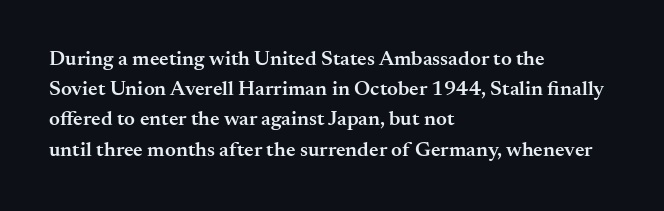
Q: Is the text bold? A: Semi-bold.
Q: Is the text italic (slanted)? A: No, it is upright.
Q: Is the text underlined? A: No.
Q: How is the paragraph aligned? A: Left-aligned.
Q: Is the spacing between letters normal or unusually wide? A: Normal.
Q: Is the spacing between lines tight, normal or loose? A: Normal.
